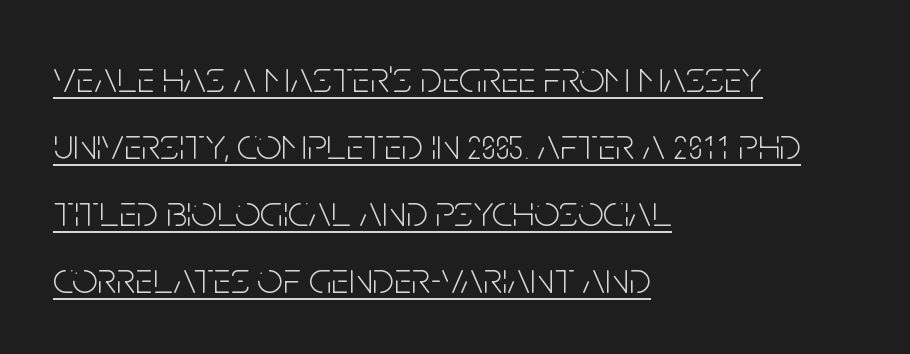
The image shows 45 px light, condensed sans-serif type, upright; set left-aligned, normal line spacing (1.49x), normal letter spacing, underlined; low stroke contrast and a large x-height.
